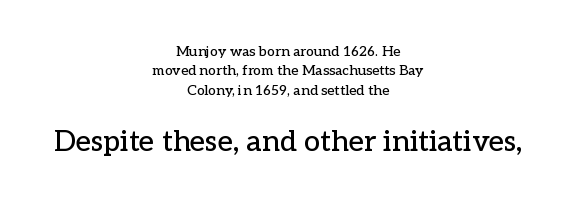
Q: Is the text italic (slanted)? A: No, it is upright.
Q: Is the typeface a serif or a sans-serif typeface? A: Serif.
Q: Is the text underlined? A: No.
Q: How is the paragraph aligned? A: Centered.
Q: Is the spacing between letters normal or unusually wide? A: Normal.
Q: Is the spacing between lines tight, normal or loose? A: Normal.
Q: Which block of text is set in a larger size, the first (top) or the second (bottom)? A: The second (bottom) one.
Q: Width (condensed, normal, or wide)? A: Normal.
Q: Stroke contrast? A: Low.
Q: x-height? A: Medium.
Q: Monospaced? A: No.
